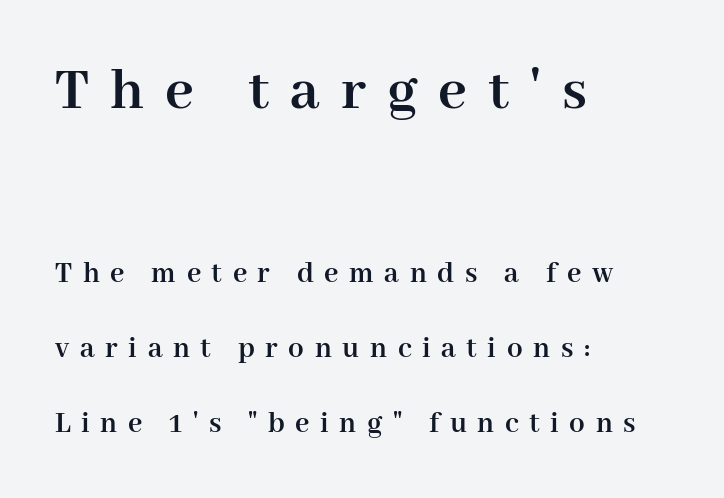
A typesetter would mark this as roman, not italic. The letterforms stand isolated, each surrounded by extra space. The letters advance in unequal steps, a hallmark of proportional type. A bare baseline throughout the passage. The vertical gap from one line to the next is large. Students, this is bold: see how much ink each stroke carries.
